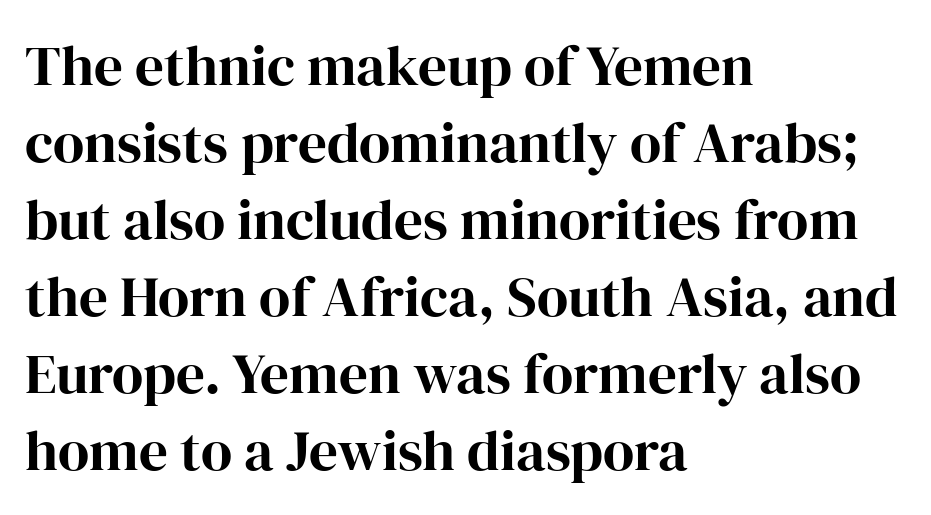
{"serif": "yes", "italic": "no", "bold": "yes", "weight": "bold", "width": "normal", "stroke_contrast": "high", "x_height": "medium", "monospaced": "no", "underline": "no", "align": "left", "line_spacing": "normal", "line_spacing_ratio": 1.35, "letter_spacing": "normal", "letter_spacing_em": 0.0, "glyph_px": 57}
